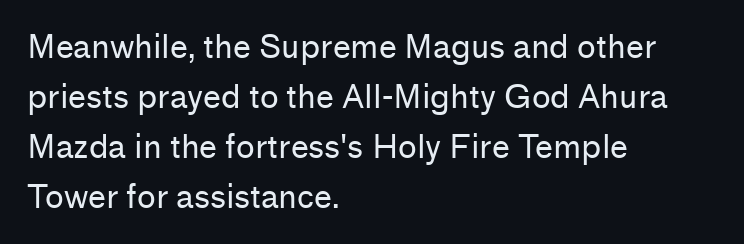
Q: Is the text bold? A: No.
Q: Is the text italic (slanted)? A: No, it is upright.
Q: Is the typeface a serif or a sans-serif typeface? A: Sans-serif.
Q: Is the text underlined? A: No.
Q: How is the paragraph aligned? A: Left-aligned.
Q: Is the spacing between letters normal or unusually wide? A: Normal.
Q: Is the spacing between lines tight, normal or loose? A: Normal.
Q: Width (condensed, normal, or wide)? A: Normal.
Q: Stroke contrast? A: Low.
Q: x-height? A: Medium.
Q: Monospaced? A: No.
